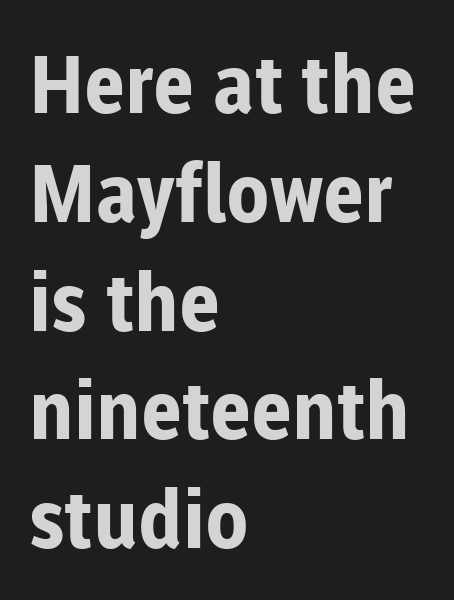
The image shows 80 px bold sans-serif type, upright; set left-aligned, normal line spacing (1.36x), normal letter spacing, not underlined; low stroke contrast and a medium x-height.
